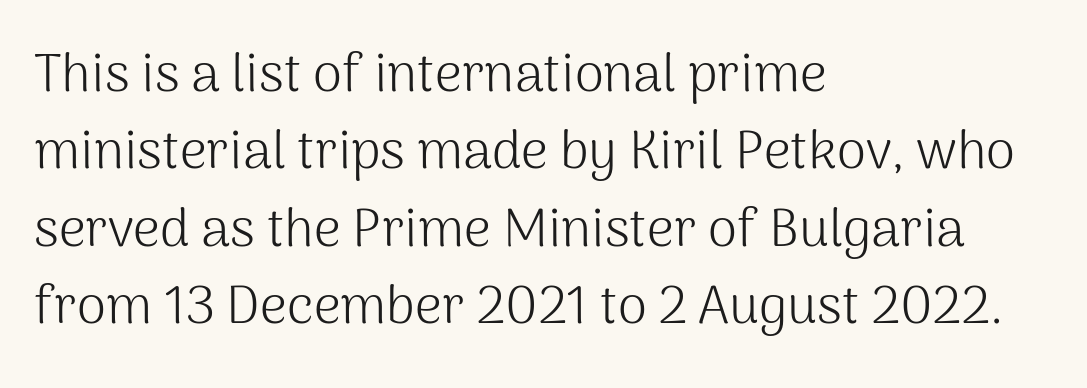
Q: Is the text bold? A: No.
Q: Is the text italic (slanted)? A: No, it is upright.
Q: Is the typeface a serif or a sans-serif typeface? A: Sans-serif.
Q: Is the text underlined? A: No.
Q: How is the paragraph aligned? A: Left-aligned.
Q: Is the spacing between letters normal or unusually wide? A: Normal.
Q: Is the spacing between lines tight, normal or loose? A: Normal.
Q: Width (condensed, normal, or wide)? A: Normal.
Q: Stroke contrast? A: Medium.
Q: x-height? A: Medium.
Q: Monospaced? A: No.
